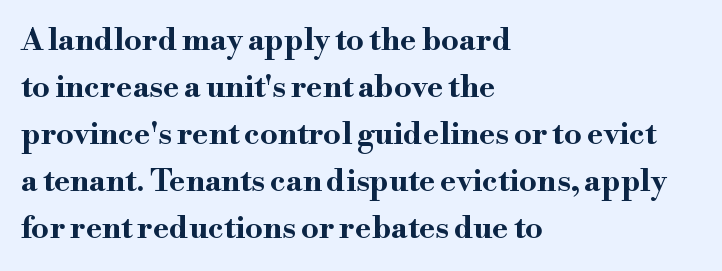
{"serif": "yes", "italic": "no", "bold": "yes", "weight": "bold", "width": "wide", "stroke_contrast": "high", "x_height": "small", "monospaced": "no", "underline": "no", "align": "left", "line_spacing": "normal", "line_spacing_ratio": 1.52, "letter_spacing": "normal", "letter_spacing_em": 0.0, "glyph_px": 31}
